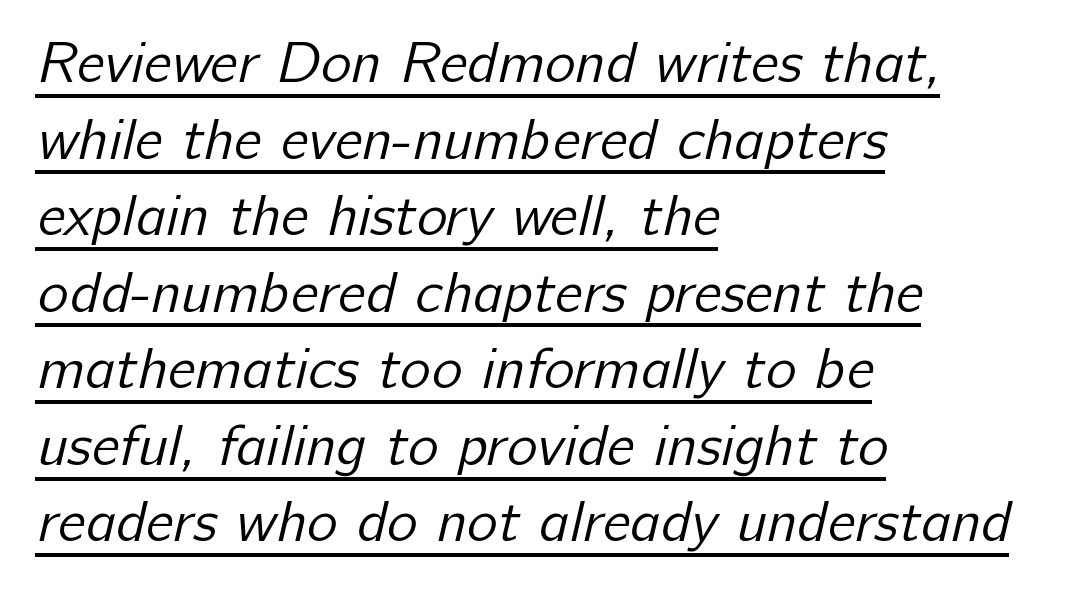
Is this a sans? Yes — the strokes have no serifs. Vertical spacing — default. A typesetter would call this zero additional tracking. Has an underline been added? It has. Typeset ragged right — the left edge is the straight one.
